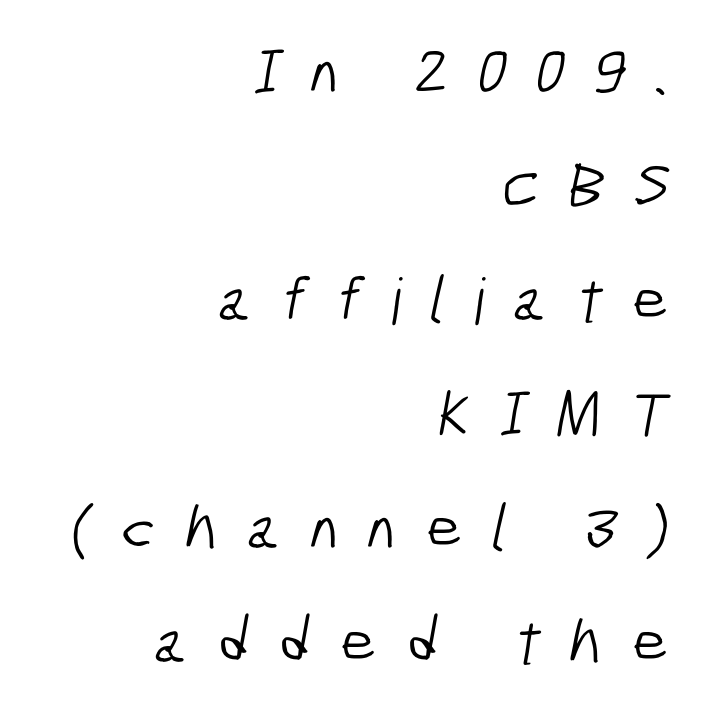
The image shows 64 px light, condensed sans-serif type; set right-aligned, line spacing 1.78x, unusually wide letter spacing (+0.45 em), not underlined; low stroke contrast and a medium x-height.
